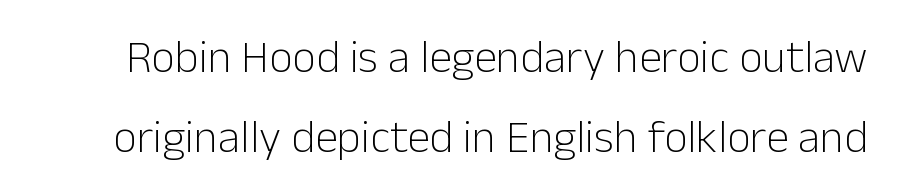
Q: Is the text bold? A: No.
Q: Is the text italic (slanted)? A: No, it is upright.
Q: Is the typeface a serif or a sans-serif typeface? A: Sans-serif.
Q: Is the text underlined? A: No.
Q: Is the spacing between letters normal or unusually wide? A: Normal.
Q: Width (condensed, normal, or wide)? A: Normal.
Q: Stroke contrast? A: Low.
Q: x-height? A: Medium.
Q: Monospaced? A: No.
